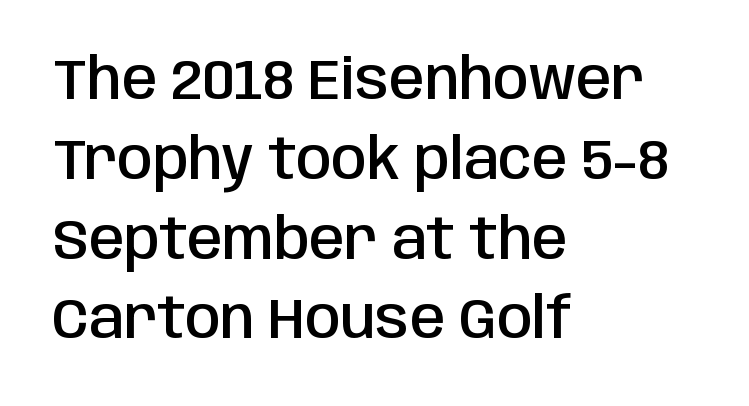
{"serif": "no", "italic": "no", "bold": "semi", "weight": "semibold", "width": "condensed", "stroke_contrast": "low", "x_height": "large", "monospaced": "no", "underline": "no", "align": "left", "line_spacing": "normal", "line_spacing_ratio": 1.4, "letter_spacing": "normal", "letter_spacing_em": 0.0, "glyph_px": 57}
